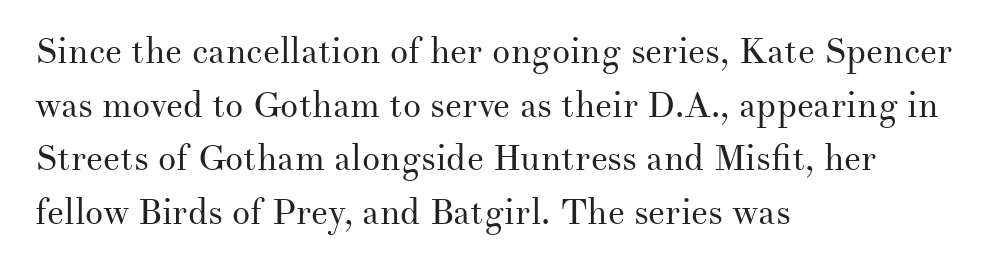
The image shows 36 px regular-weight serif type, upright; set left-aligned, normal line spacing (1.49x), normal letter spacing, not underlined; medium stroke contrast and a small x-height.
